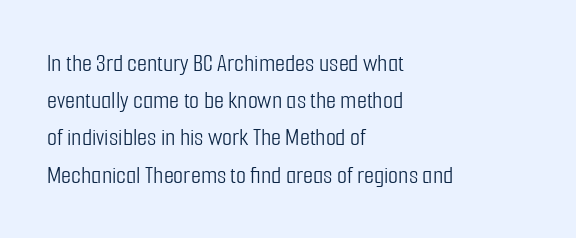
{"italic": "no", "bold": "no", "underline": "no", "align": "left", "line_spacing": "normal", "line_spacing_ratio": 1.43, "letter_spacing": "normal", "letter_spacing_em": 0.0, "glyph_px": 26}
